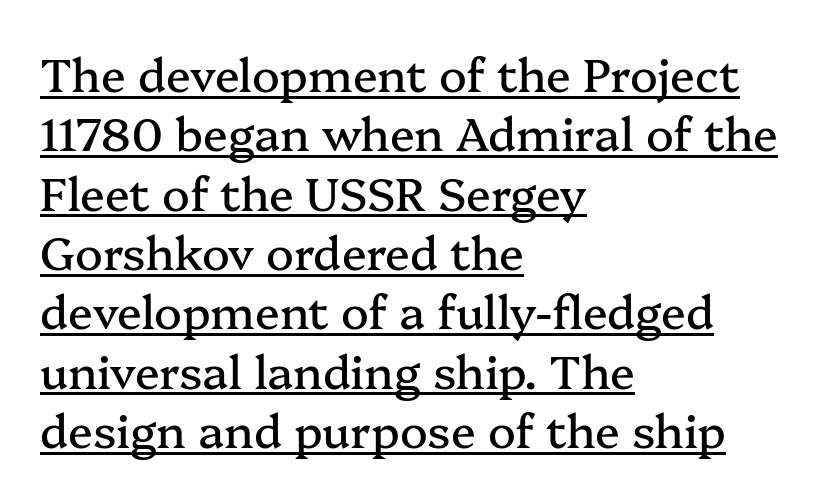
Q: Is the text italic (slanted)? A: No, it is upright.
Q: Is the typeface a serif or a sans-serif typeface? A: Serif.
Q: Is the text underlined? A: Yes.
Q: How is the paragraph aligned? A: Left-aligned.
Q: Is the spacing between letters normal or unusually wide? A: Normal.
Q: Is the spacing between lines tight, normal or loose? A: Normal.
Q: Width (condensed, normal, or wide)? A: Normal.
Q: Stroke contrast? A: Medium.
Q: x-height? A: Medium.
Q: Monospaced? A: No.
